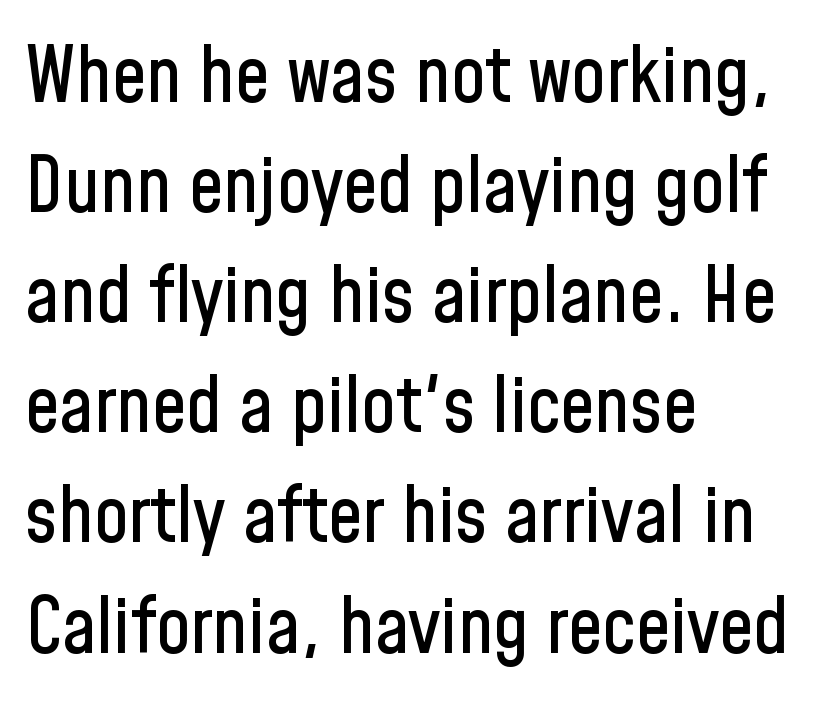
Summary of vertical rhythm: regular, with standard interline spacing. Descenders are the only things crossing below the line. Here the designer chose a conventional face with non-uniform glyph widths. Tracking here is standard; glyphs follow each other at the usual distance.
